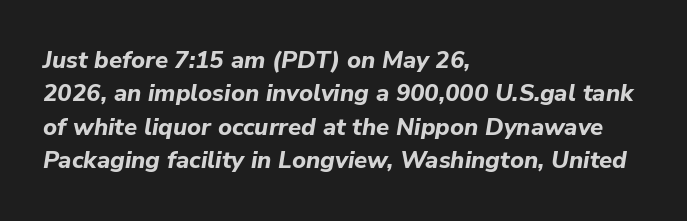
{"italic": "yes", "lean": "right", "slant_degrees": 9, "bold": "yes", "underline": "no", "align": "left", "line_spacing": "normal", "line_spacing_ratio": 1.39, "letter_spacing": "normal", "letter_spacing_em": 0.0, "glyph_px": 24}
